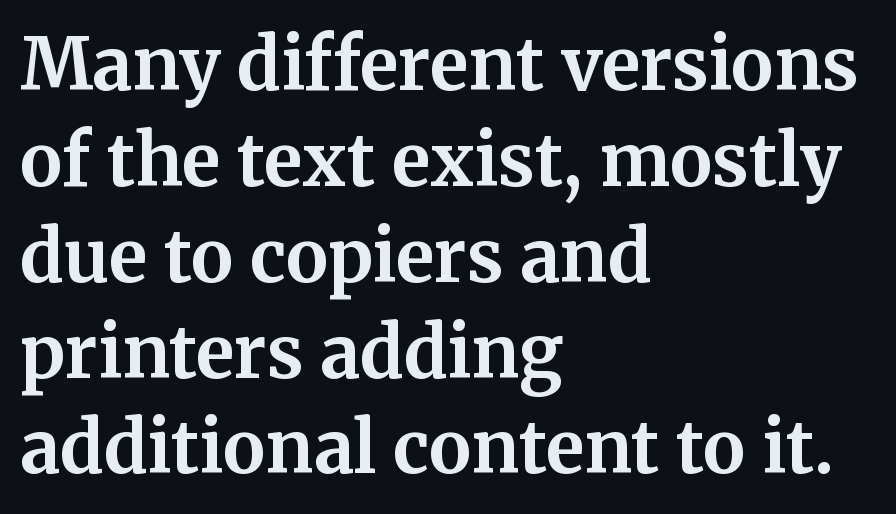
{"serif": "yes", "italic": "no", "bold": "yes", "weight": "bold", "width": "normal", "stroke_contrast": "medium", "x_height": "medium", "monospaced": "no", "underline": "no", "align": "left", "line_spacing": "normal", "line_spacing_ratio": 1.35, "letter_spacing": "normal", "letter_spacing_em": 0.0, "glyph_px": 71}
